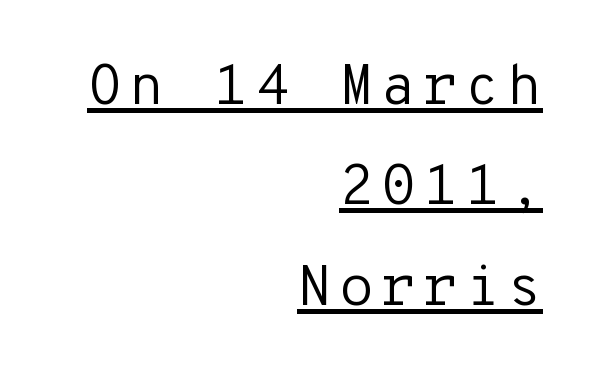
A typesetter would mark this as roman, not italic. Nothing sits at the stroke ends, so this counts as sans-serif. Here the designer chose a console-style face with uniform glyph widths. Where is the straight margin? On the right.
